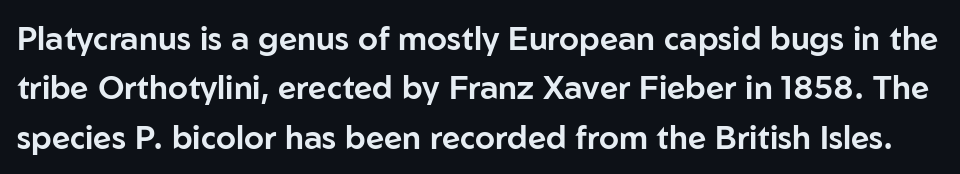
{"serif": "no", "italic": "no", "width": "normal", "stroke_contrast": "low", "x_height": "medium", "monospaced": "no", "underline": "no", "line_spacing": "normal", "line_spacing_ratio": 1.54, "letter_spacing": "normal", "letter_spacing_em": 0.0, "glyph_px": 32}
